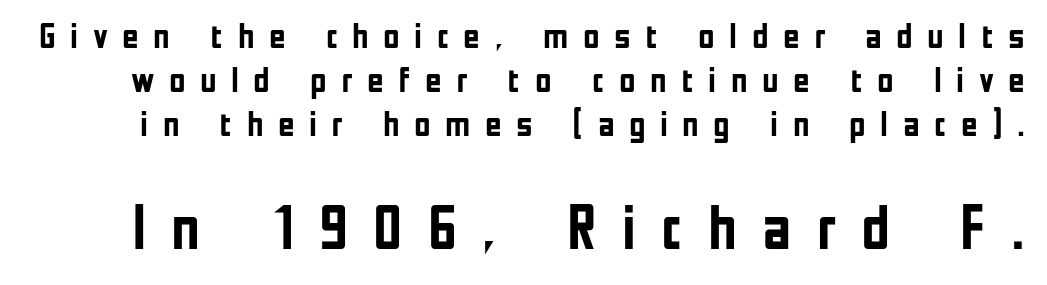
{"serif": "no", "italic": "no", "bold": "yes", "weight": "semibold", "width": "condensed", "stroke_contrast": "low", "x_height": "medium", "monospaced": "no", "underline": "no", "line_spacing_ratio": 1.22, "letter_spacing": "wide", "letter_spacing_em": 0.4, "larger_block": "second", "size_ratio": 1.75, "glyph_px": 63}
